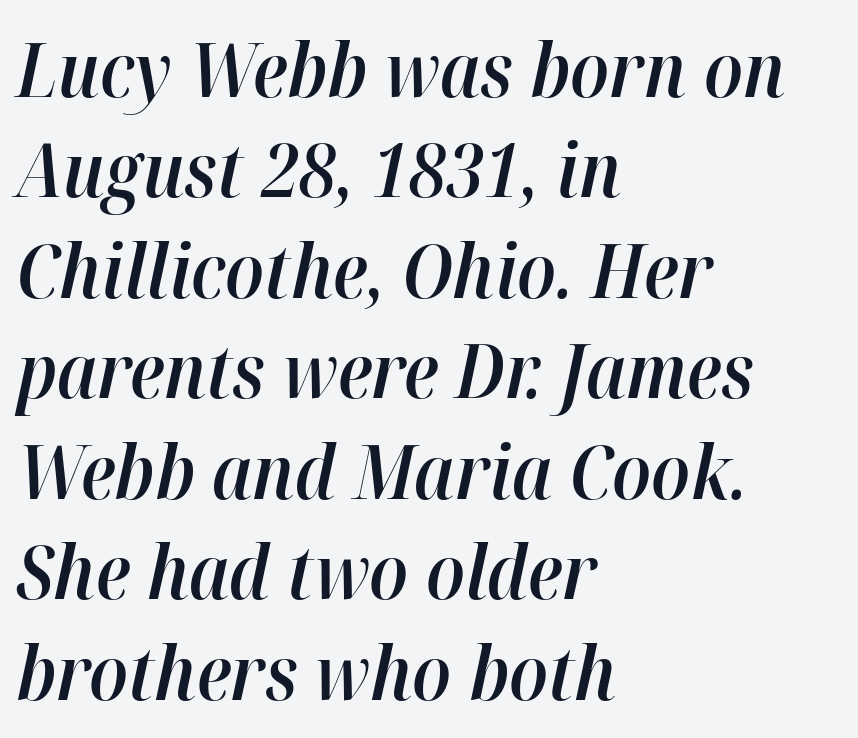
The image shows 75 px semibold type, italic (leaning right); set left-aligned, normal line spacing (1.34x), normal letter spacing, not underlined; high stroke contrast and a medium x-height.
